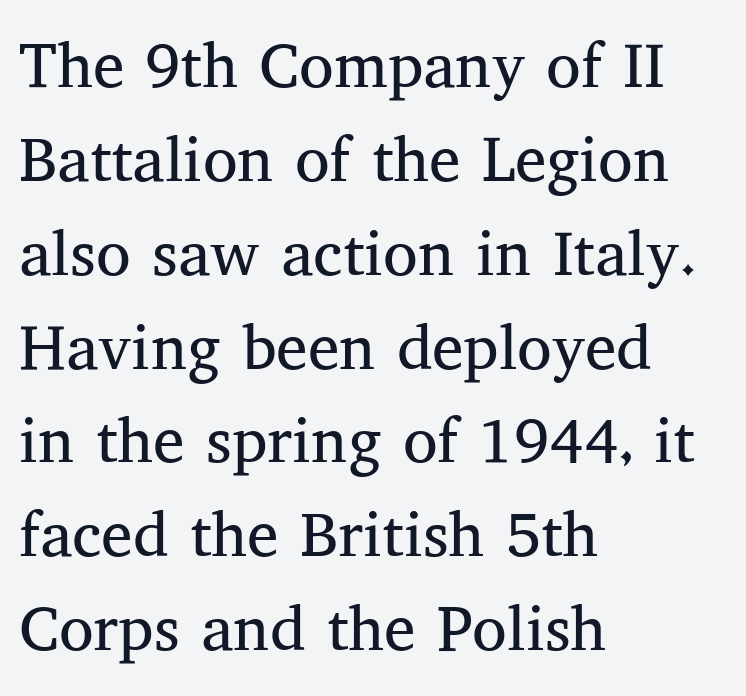
{"serif": "yes", "italic": "no", "bold": "no", "weight": "regular", "width": "normal", "stroke_contrast": "medium", "x_height": "medium", "monospaced": "no", "underline": "no", "align": "left", "line_spacing": "normal", "line_spacing_ratio": 1.49, "letter_spacing": "normal", "letter_spacing_em": 0.0, "glyph_px": 63}
